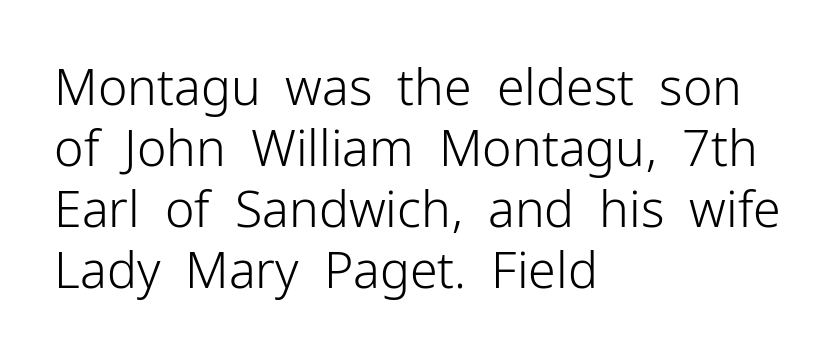
Every row of glyphs begins at an identical x-position on the left. Note the varied advance widths — an 'i' is clearly narrower than an 'm'. It's the straight-up-and-down kind of type. The area under the type is left untouched. These lines are composed in type without serifs.
